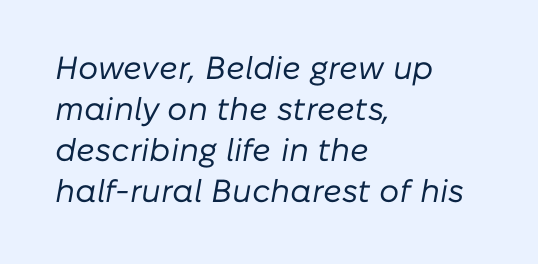
{"italic": "yes", "lean": "right", "slant_degrees": 10, "bold": "no", "weight": "regular", "width": "normal", "stroke_contrast": "low", "x_height": "medium", "monospaced": "no", "underline": "no", "align": "left", "line_spacing": "normal", "line_spacing_ratio": 1.28, "letter_spacing": "normal", "letter_spacing_em": 0.0, "glyph_px": 32}
